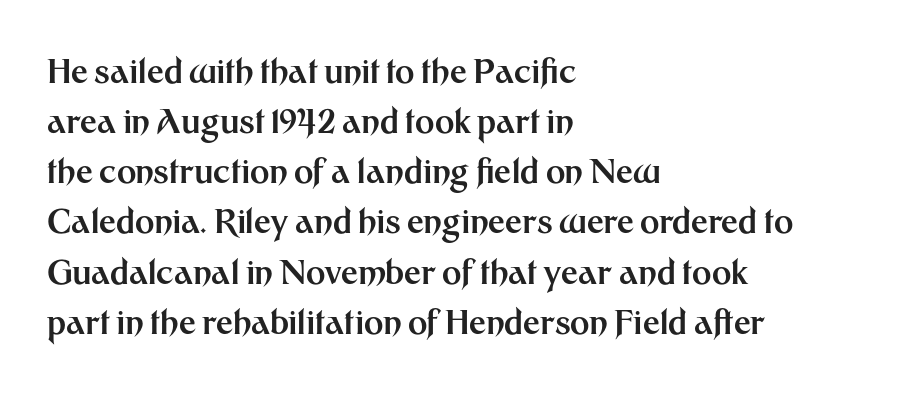
The image shows 33 px bold sans-serif type, upright; set left-aligned, normal line spacing (1.52x), normal letter spacing, not underlined; medium stroke contrast and a medium x-height.
